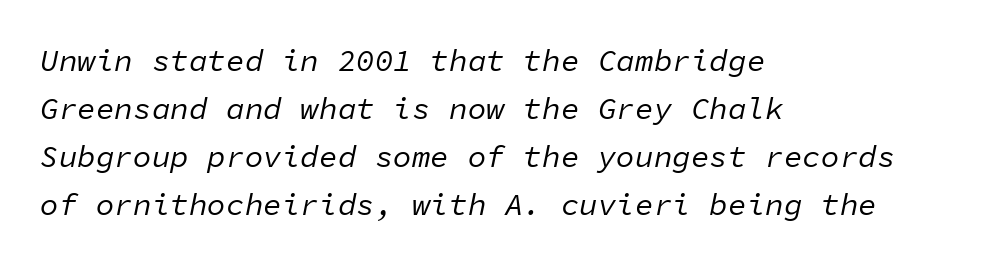
Think of a typewriter: that constant character pitch is what you see here. You can tell it's italic because the verticals aren't actually vertical. Layout note: lines flush left. Each new line begins a customary step beneath the previous one. Inter-character spacing is left at the font's built-in metrics. Underline: absent.
